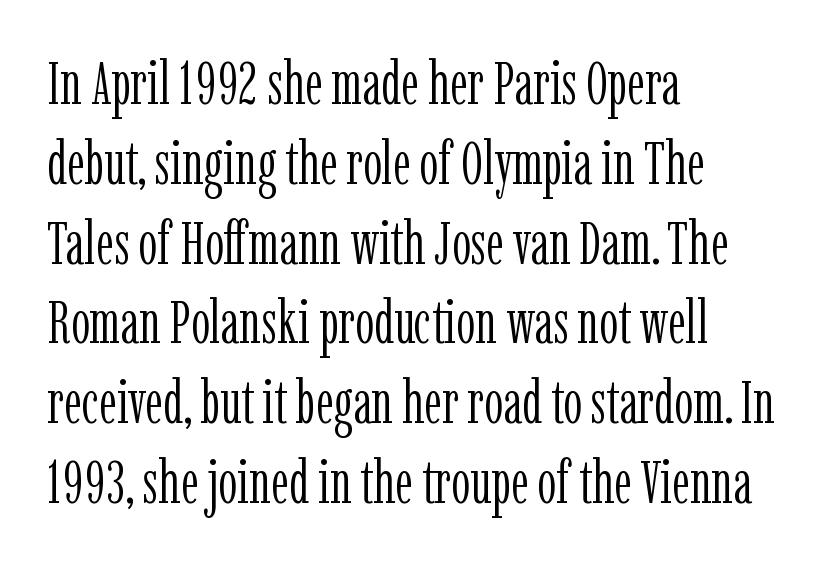
Q: Is the text bold? A: No.
Q: Is the text italic (slanted)? A: No, it is upright.
Q: Is the typeface a serif or a sans-serif typeface? A: Serif.
Q: Is the text underlined? A: No.
Q: How is the paragraph aligned? A: Left-aligned.
Q: Is the spacing between letters normal or unusually wide? A: Normal.
Q: Is the spacing between lines tight, normal or loose? A: Normal.
Q: Width (condensed, normal, or wide)? A: Condensed.
Q: Stroke contrast? A: Low.
Q: x-height? A: Medium.
Q: Monospaced? A: No.
